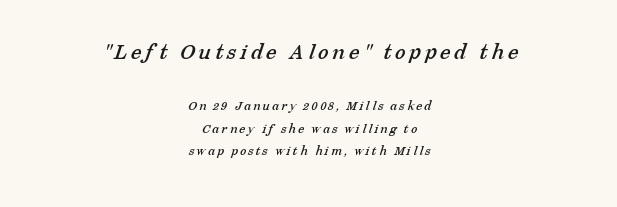
Q: Is the text underlined? A: No.
Q: How is the paragraph aligned? A: Centered.
Q: Is the spacing between lines tight, normal or loose? A: Normal.
Q: Which block of text is set in a larger size, the first (top) or the second (bottom)? A: The first (top) one.
